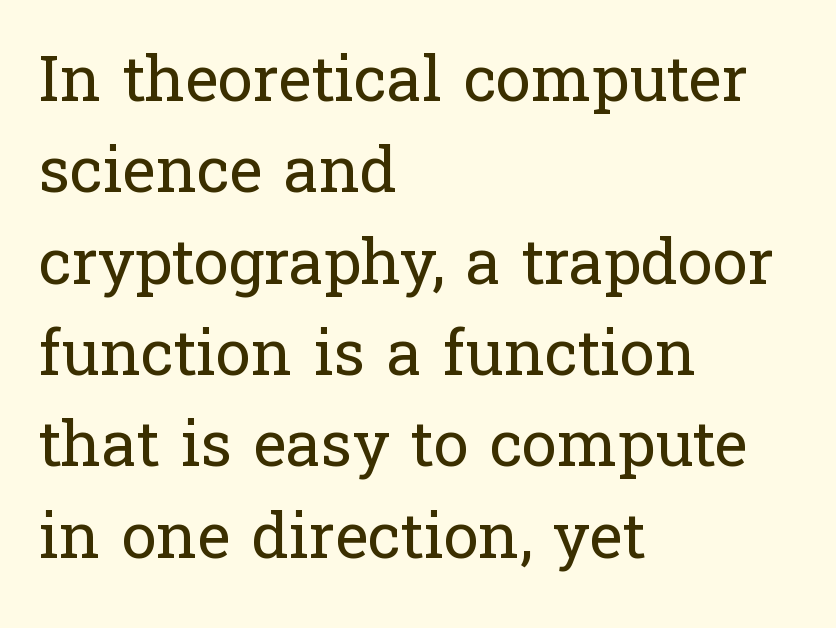
{"serif": "yes", "italic": "no", "bold": "no", "weight": "regular", "width": "normal", "stroke_contrast": "low", "x_height": "medium", "monospaced": "no", "underline": "no", "align": "left", "line_spacing": "normal", "line_spacing_ratio": 1.45, "letter_spacing": "normal", "letter_spacing_em": 0.0, "glyph_px": 63}
